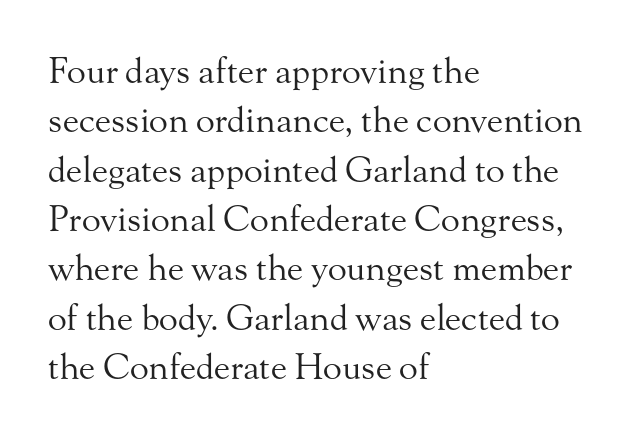
Short and long lines alike share a common starting point at left. These lines are rendered in a variable-pitch font. This sample uses an upright cut, with every glyph sitting square on the baseline. The lines sit at an ordinary, default distance from one another. How are the letters spaced? Ordinarily, with no added tracking. The glyphs are unaccompanied by any horizontal stroke below them.
